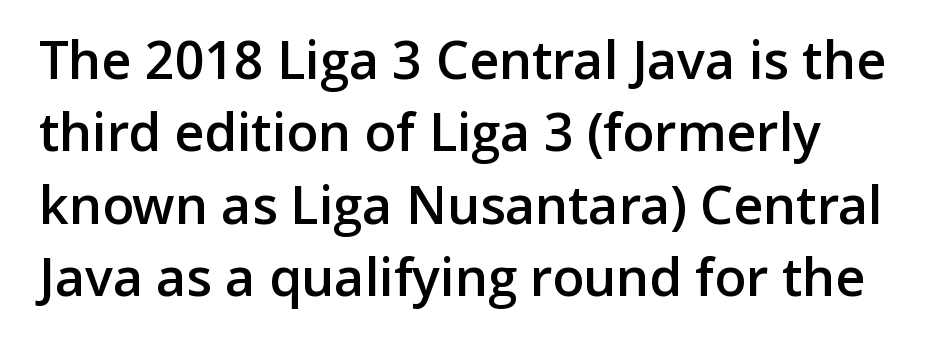
Q: Is the text bold? A: Semi-bold.
Q: Is the text italic (slanted)? A: No, it is upright.
Q: Is the typeface a serif or a sans-serif typeface? A: Sans-serif.
Q: Is the text underlined? A: No.
Q: Is the spacing between letters normal or unusually wide? A: Normal.
Q: Is the spacing between lines tight, normal or loose? A: Normal.
Q: Width (condensed, normal, or wide)? A: Normal.
Q: Stroke contrast? A: Low.
Q: x-height? A: Medium.
Q: Monospaced? A: No.
